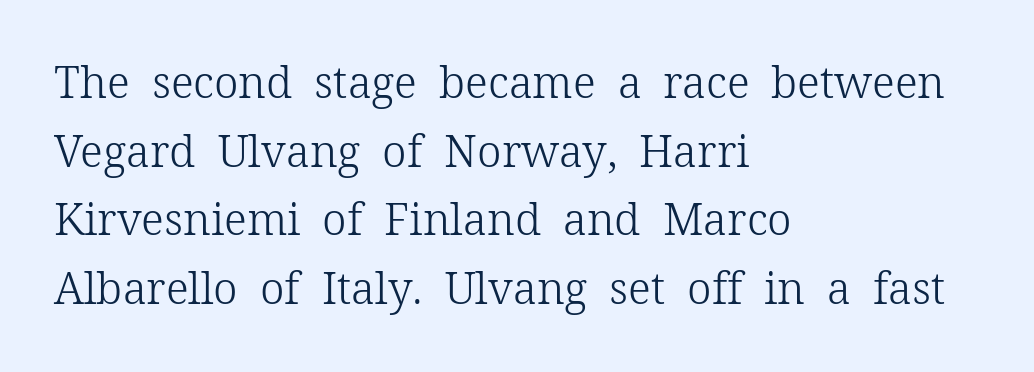
The image shows 44 px light serif type, upright; set left-aligned, normal line spacing (1.56x), normal letter spacing, not underlined; low stroke contrast and a medium x-height.
